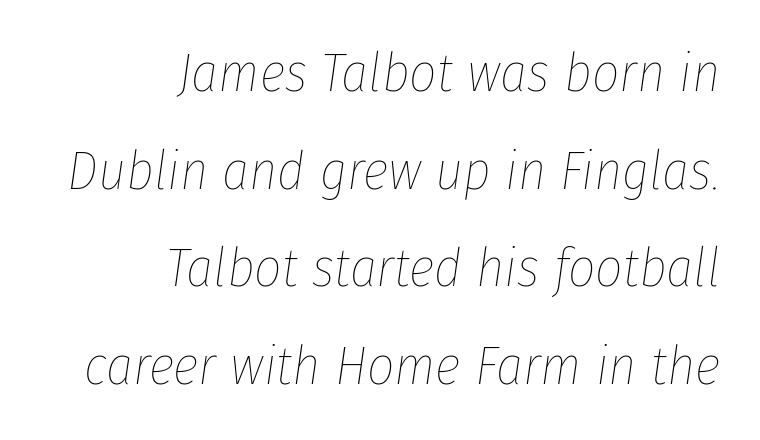
Here the designer chose a conventional face with non-uniform glyph widths. Does the lettering tilt? It does — this is italic. Unmarked baselines from the first word to the last. Weight: regular or lighter. The compositor pushed each line to the right boundary. Observe the ordinary spacing: letters are neighbours, not strangers.
